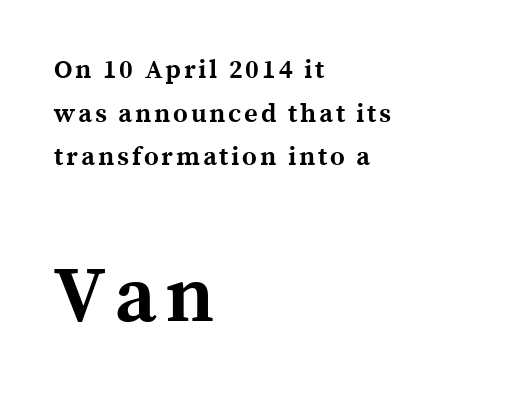
The image shows 79 px bold serif type, upright; set left-aligned, normal line spacing (1.68x), not underlined; the second (bottom) block is 3.04x larger; a medium x-height.
